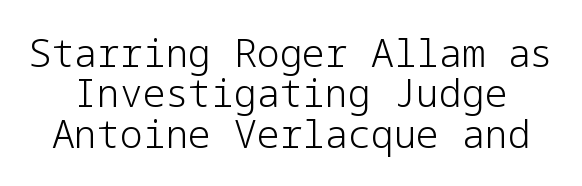
{"serif": "no", "italic": "no", "bold": "no", "weight": "light", "width": "normal", "stroke_contrast": "low", "x_height": "medium", "underline": "no", "line_spacing": "tight", "line_spacing_ratio": 1.06, "letter_spacing": "normal", "letter_spacing_em": 0.0, "glyph_px": 38}
